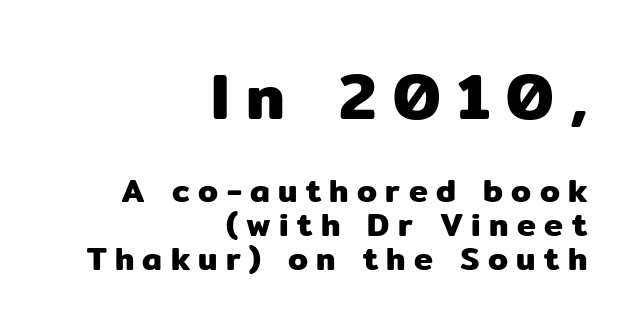
The image shows 64 px sans-serif type, upright; set right-aligned, tight line spacing (1.07x), unusually wide letter spacing (+0.26 em), not underlined; the first (top) block is 2.0x larger; low stroke contrast and a medium x-height.
